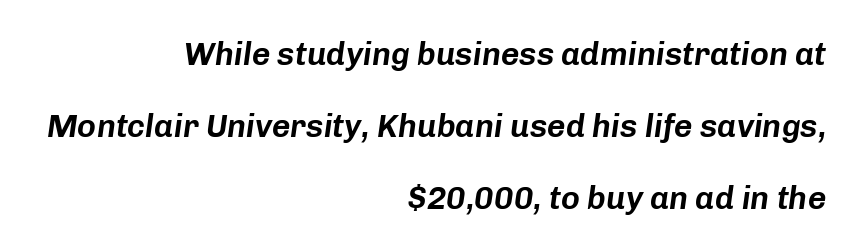
Q: Is the text italic (slanted)? A: Yes, it leans right by about 8 degrees.
Q: Is the text underlined? A: No.
Q: How is the paragraph aligned? A: Right-aligned.
Q: Is the spacing between letters normal or unusually wide? A: Normal.
Q: Is the spacing between lines tight, normal or loose? A: Loose.
Q: Width (condensed, normal, or wide)? A: Normal.
Q: Stroke contrast? A: Low.
Q: x-height? A: Medium.
Q: Monospaced? A: No.
